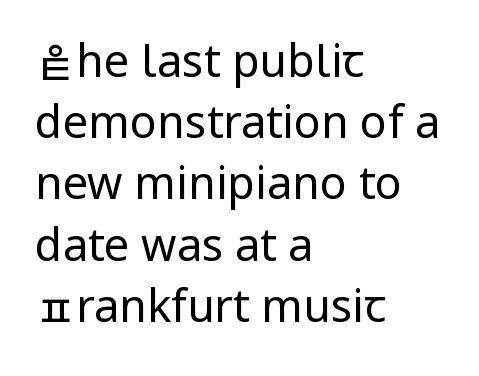
The image shows 45 px regular-weight sans-serif type, upright; set left-aligned, normal line spacing (1.36x), normal letter spacing, not underlined; low stroke contrast and a medium x-height.
